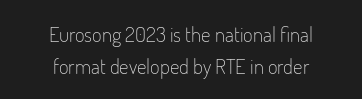
The image shows 21 px text type, upright; set centered, normal line spacing (1.51x), normal letter spacing, not underlined.
